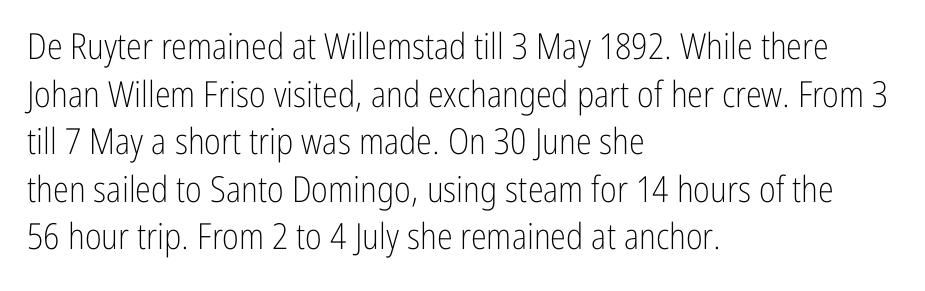
Unlike italic type, these characters show no tilt at all. The text was rendered using a sans face with plain stroke endings. Varying glyph widths throughout — classic text-font behaviour. Leading: standard. The rag falls on the right side of this text block.
